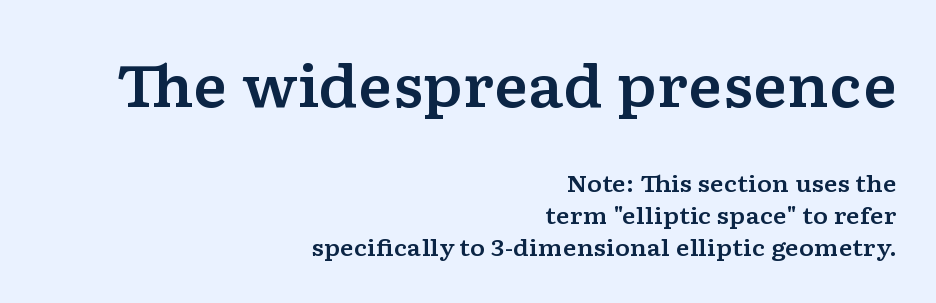
Beneath every word, the page is bare. This sample has the flowing, uneven cadence of proportional lettering. Spacing between characters is what you'd get straight out of the box. Normally led — the rows are evenly, conventionally spaced. Typeset ragged left — the right edge is the straight one.
